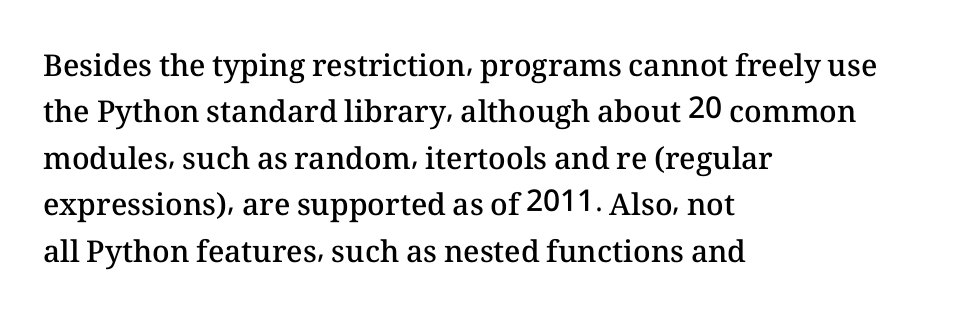
Q: Is the text bold? A: Semi-bold.
Q: Is the text italic (slanted)? A: No, it is upright.
Q: Is the text underlined? A: No.
Q: How is the paragraph aligned? A: Left-aligned.
Q: Is the spacing between letters normal or unusually wide? A: Normal.
Q: Is the spacing between lines tight, normal or loose? A: Normal.
Q: Width (condensed, normal, or wide)? A: Normal.
Q: Stroke contrast? A: Medium.
Q: x-height? A: Medium.
Q: Monospaced? A: No.
